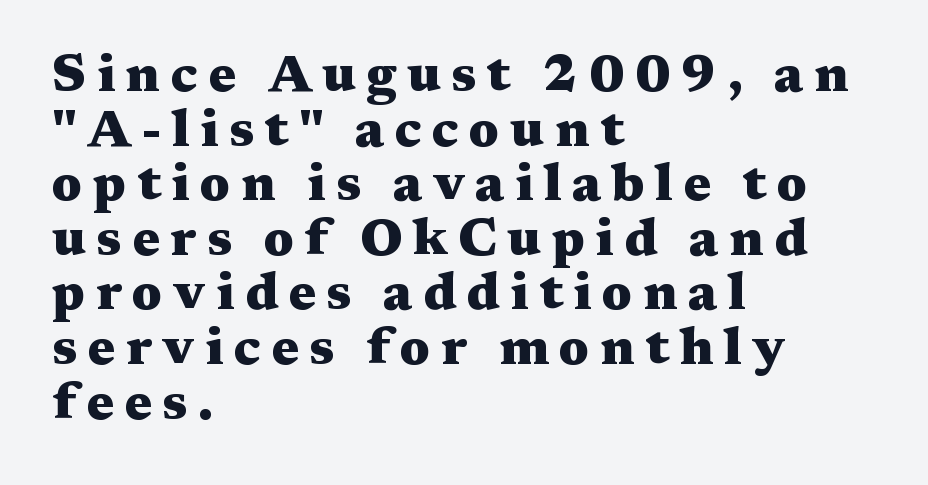
The image shows 52 px heavy, wide serif type, upright; set left-aligned, tight line spacing (1.05x), unusually wide letter spacing (+0.2 em), not underlined; medium stroke contrast and a medium x-height.
